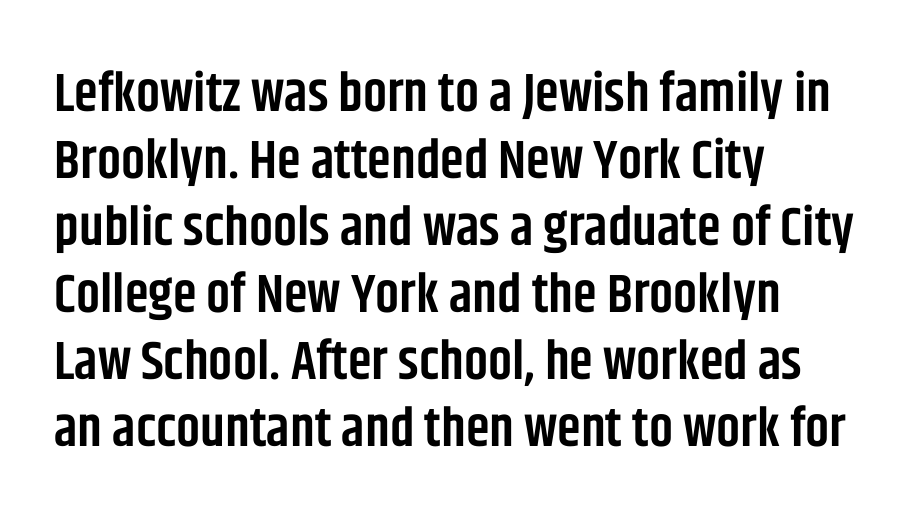
Proportional: the letters do not fall into vertical columns. Just letters on the line, the space beneath them empty. Are there feet on the stems? There aren't — it's a sans. Look at the tracking — it's just the regular setting, nothing added. When letters stand straight like this, we call the style roman or upright. Its strokes are somewhat broadened, the hallmark of semibold type.
